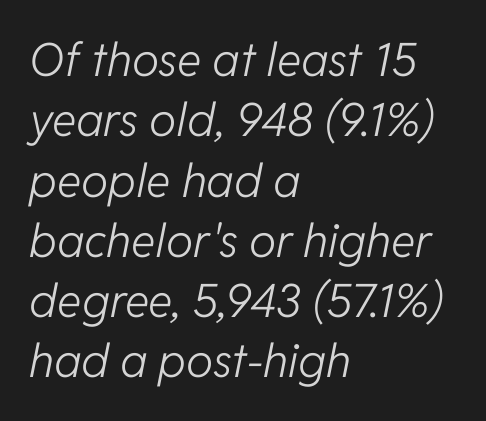
Compared with a centered layout, this one pins lines to the left instead. In terms of leading, this rendering sits right in the middle. Look at the tracking — it's just the regular setting, nothing added. Stroke thickness stays within the range of a standard reading face or lighter.
